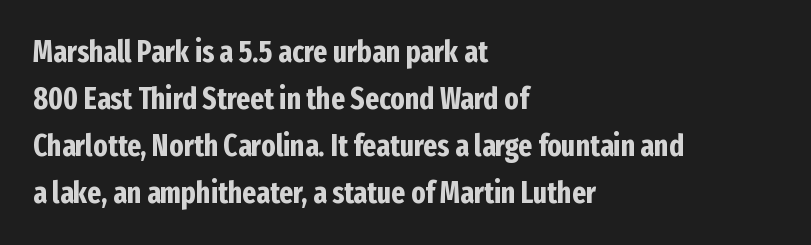
Q: Is the text bold? A: Yes.
Q: Is the text italic (slanted)? A: No, it is upright.
Q: Is the typeface a serif or a sans-serif typeface? A: Sans-serif.
Q: Is the text underlined? A: No.
Q: How is the paragraph aligned? A: Left-aligned.
Q: Is the spacing between letters normal or unusually wide? A: Normal.
Q: Is the spacing between lines tight, normal or loose? A: Normal.
Q: Width (condensed, normal, or wide)? A: Condensed.
Q: Stroke contrast? A: Low.
Q: x-height? A: Medium.
Q: Monospaced? A: No.
